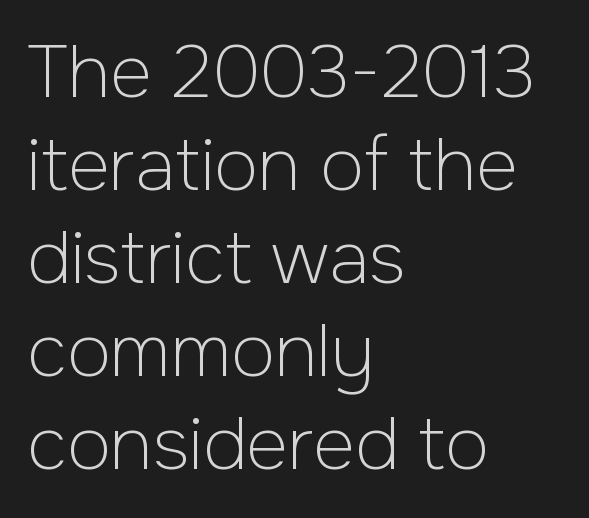
Q: Is the text bold? A: No.
Q: Is the text italic (slanted)? A: No, it is upright.
Q: Is the typeface a serif or a sans-serif typeface? A: Sans-serif.
Q: Is the text underlined? A: No.
Q: How is the paragraph aligned? A: Left-aligned.
Q: Is the spacing between letters normal or unusually wide? A: Normal.
Q: Is the spacing between lines tight, normal or loose? A: Normal.
Q: Width (condensed, normal, or wide)? A: Normal.
Q: Stroke contrast? A: Low.
Q: x-height? A: Medium.
Q: Monospaced? A: No.
